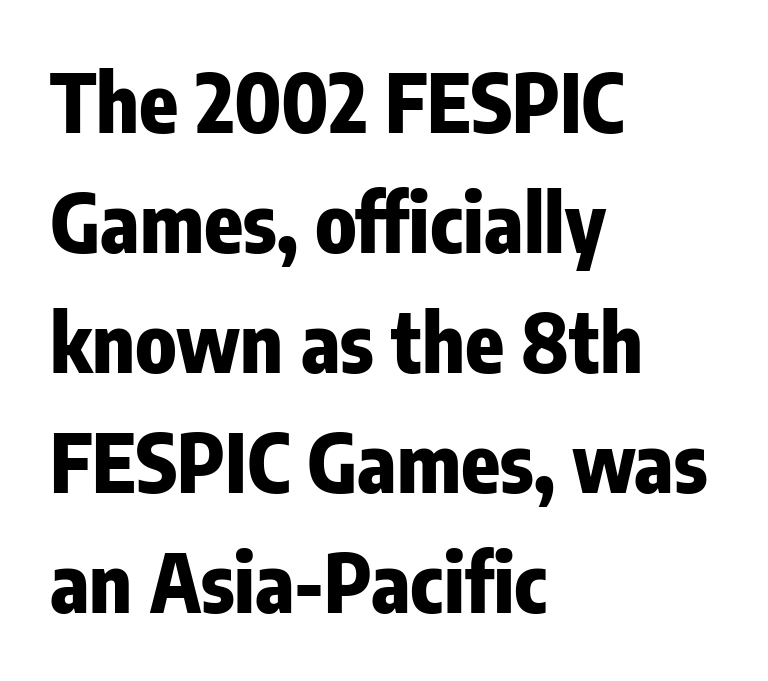
Q: Is the text bold? A: Yes.
Q: Is the text italic (slanted)? A: No, it is upright.
Q: Is the typeface a serif or a sans-serif typeface? A: Sans-serif.
Q: Is the text underlined? A: No.
Q: How is the paragraph aligned? A: Left-aligned.
Q: Is the spacing between letters normal or unusually wide? A: Normal.
Q: Is the spacing between lines tight, normal or loose? A: Normal.
Q: Width (condensed, normal, or wide)? A: Condensed.
Q: Stroke contrast? A: Low.
Q: x-height? A: Medium.
Q: Monospaced? A: No.
